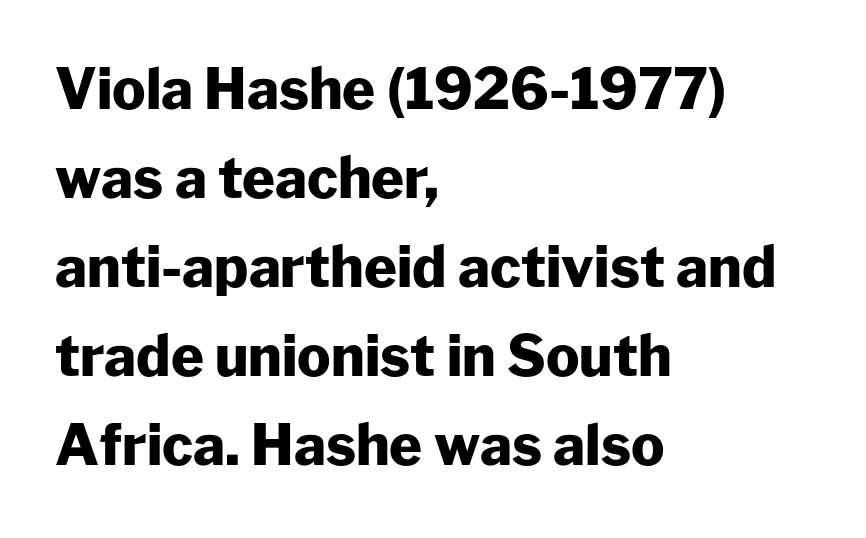
{"serif": "no", "italic": "no", "bold": "yes", "weight": "heavy", "width": "normal", "stroke_contrast": "low", "x_height": "medium", "monospaced": "no", "underline": "no", "align": "left", "line_spacing": "normal", "line_spacing_ratio": 1.59, "letter_spacing": "normal", "letter_spacing_em": 0.0, "glyph_px": 56}
